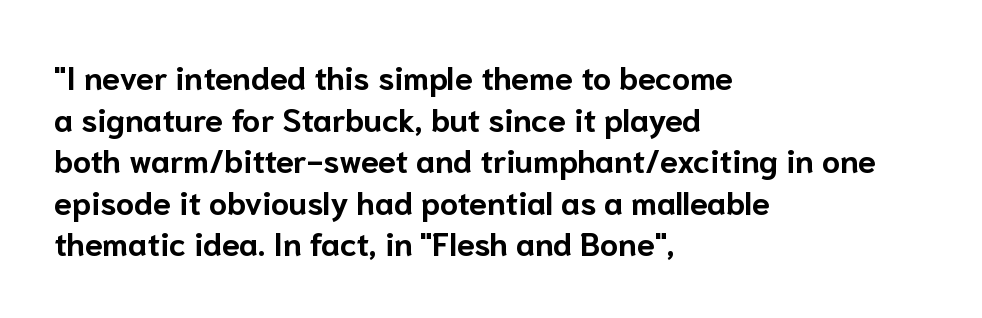
{"serif": "no", "italic": "no", "bold": "yes", "weight": "bold", "width": "normal", "stroke_contrast": "low", "x_height": "medium", "monospaced": "no", "underline": "no", "align": "left", "line_spacing": "normal", "line_spacing_ratio": 1.3, "letter_spacing": "normal", "letter_spacing_em": 0.0, "glyph_px": 32}
